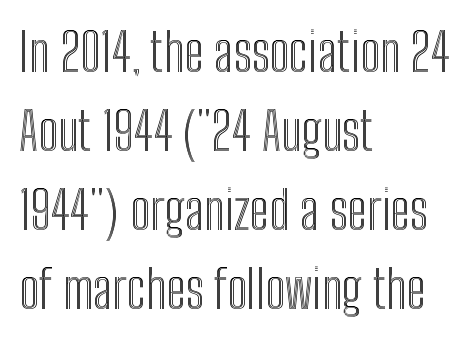
{"italic": "no", "width": "condensed", "x_height": "medium", "monospaced": "no", "underline": "no", "align": "left", "line_spacing": "normal", "line_spacing_ratio": 1.49, "letter_spacing": "normal", "letter_spacing_em": 0.0, "glyph_px": 53}
